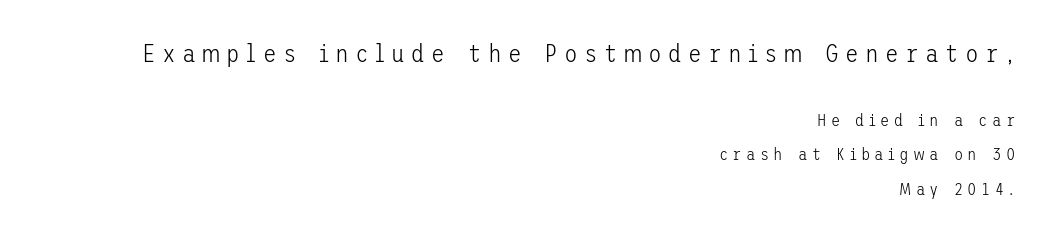
Q: Is the text bold? A: No.
Q: Is the text italic (slanted)? A: No, it is upright.
Q: Is the text underlined? A: No.
Q: How is the paragraph aligned? A: Right-aligned.
Q: Is the spacing between letters normal or unusually wide? A: Unusually wide.
Q: Is the spacing between lines tight, normal or loose? A: Loose.
Q: Which block of text is set in a larger size, the first (top) or the second (bottom)? A: The first (top) one.
